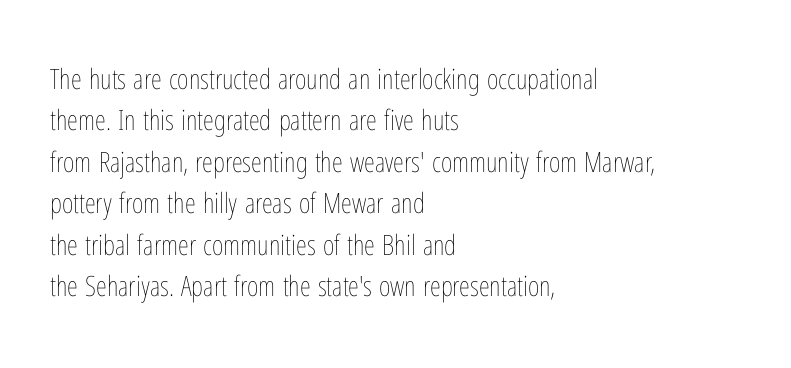
Q: Is the text bold? A: No.
Q: Is the text italic (slanted)? A: No, it is upright.
Q: Is the text underlined? A: No.
Q: How is the paragraph aligned? A: Left-aligned.
Q: Is the spacing between letters normal or unusually wide? A: Normal.
Q: Is the spacing between lines tight, normal or loose? A: Normal.
Q: Width (condensed, normal, or wide)? A: Condensed.
Q: Stroke contrast? A: Low.
Q: x-height? A: Medium.
Q: Monospaced? A: No.
